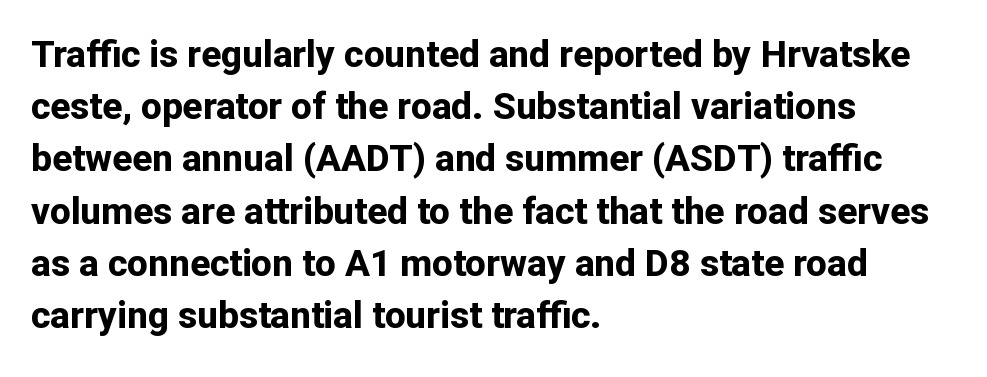
The font is running at its bold setting. The type is set solid horizontally, with unmodified tracking. It's the straight-up-and-down kind of type. Normally led — the rows are evenly, conventionally spaced. Type without underlining.
